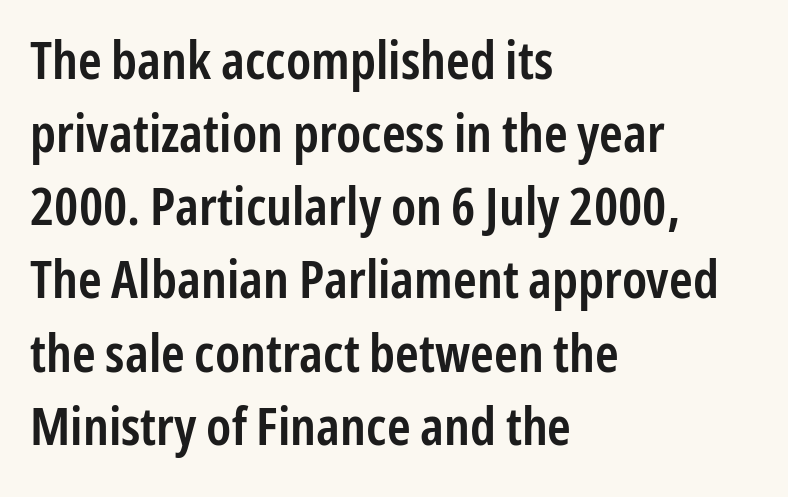
A semibold gives these letters moderate extra thickness, short of bold. A typesetter would call this leading conventional body-copy spacing. Note the varied advance widths — an 'i' is clearly narrower than an 'm'. The typography opts for an upright posture over an oblique one. Glyph-to-glyph distance matches everyday printed text. The words here are not underlined.
